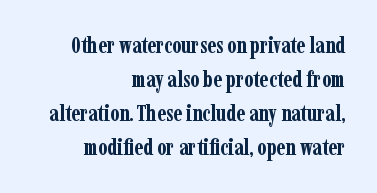
Compared with a flush-left layout, this one pins lines to the opposite, right side. Plenty of ink on the page — the face is bold. Nope, not italic — everything's standing straight. The designer left line spacing at the default.
